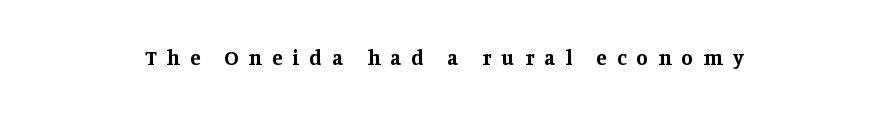
{"italic": "no", "bold": "yes", "underline": "no", "align": "center", "letter_spacing": "wide", "letter_spacing_em": 0.49, "glyph_px": 21}
